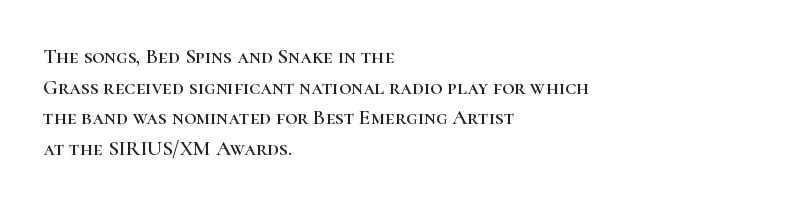
Q: Is the text italic (slanted)? A: No, it is upright.
Q: Is the text underlined? A: No.
Q: How is the paragraph aligned? A: Left-aligned.
Q: Is the spacing between letters normal or unusually wide? A: Normal.
Q: Is the spacing between lines tight, normal or loose? A: Normal.
